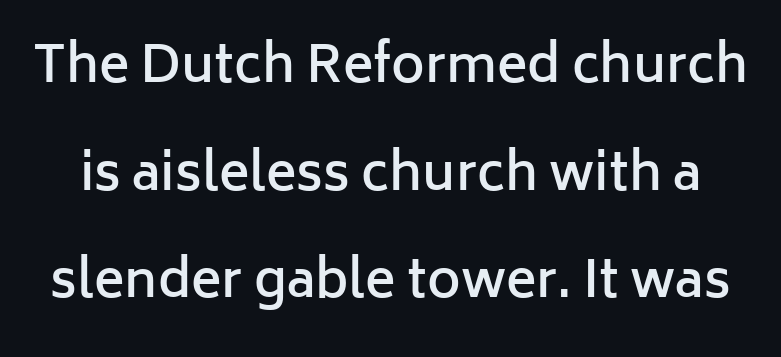
Q: Is the text bold? A: Semi-bold.
Q: Is the text italic (slanted)? A: No, it is upright.
Q: Is the typeface a serif or a sans-serif typeface? A: Sans-serif.
Q: Is the text underlined? A: No.
Q: Is the spacing between letters normal or unusually wide? A: Normal.
Q: Is the spacing between lines tight, normal or loose? A: Loose.
Q: Width (condensed, normal, or wide)? A: Normal.
Q: Stroke contrast? A: Low.
Q: x-height? A: Medium.
Q: Monospaced? A: No.
